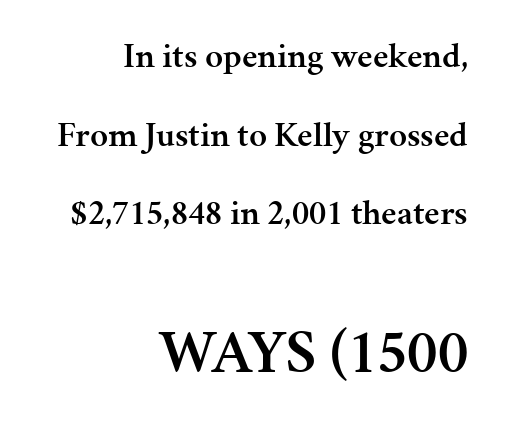
Q: Is the text bold? A: Semi-bold.
Q: Is the text italic (slanted)? A: No, it is upright.
Q: Is the typeface a serif or a sans-serif typeface? A: Serif.
Q: Is the text underlined? A: No.
Q: How is the paragraph aligned? A: Right-aligned.
Q: Is the spacing between letters normal or unusually wide? A: Normal.
Q: Is the spacing between lines tight, normal or loose? A: Loose.
Q: Which block of text is set in a larger size, the first (top) or the second (bottom)? A: The second (bottom) one.
Q: Width (condensed, normal, or wide)? A: Normal.
Q: Stroke contrast? A: Medium.
Q: x-height? A: Medium.
Q: Monospaced? A: No.
